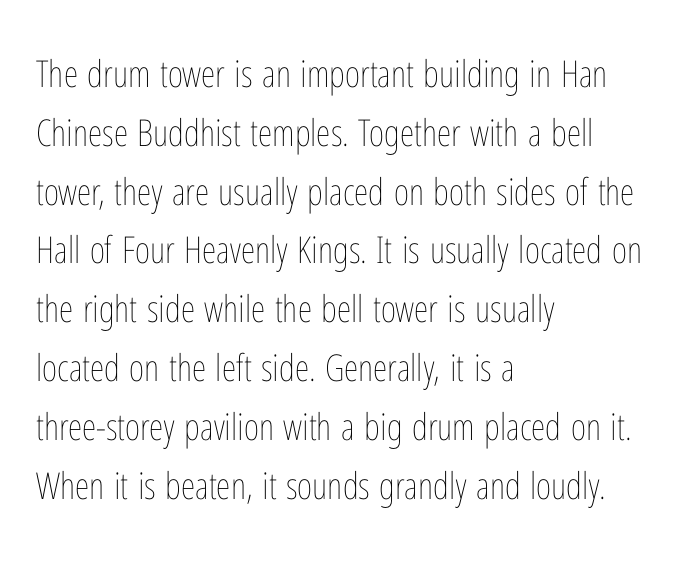
Short note: letters normally spaced. A normal amount of white space separates one row of letters from the next. Weight class: somewhere from thin through regular. The letters stand straight up with perfectly vertical stems. Leftover space on each line is placed entirely after the last word. Note the varied advance widths — an 'i' is clearly narrower than an 'm'.
